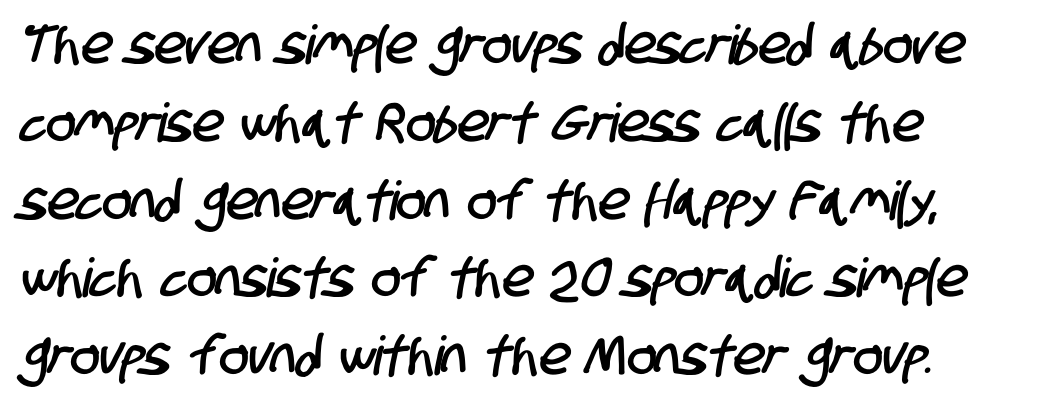
{"serif": "no", "width": "condensed", "stroke_contrast": "low", "x_height": "large", "monospaced": "no", "underline": "no", "align": "left", "line_spacing": "normal", "line_spacing_ratio": 1.44, "letter_spacing": "normal", "letter_spacing_em": 0.0, "glyph_px": 54}
